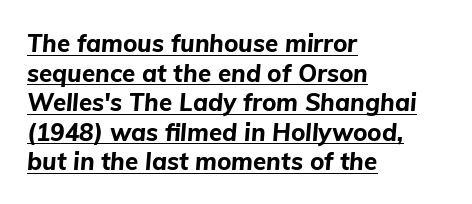
{"italic": "yes", "lean": "right", "slant_degrees": 5, "bold": "yes", "underline": "yes", "align": "left", "line_spacing_ratio": 1.23, "letter_spacing": "normal", "letter_spacing_em": 0.0, "glyph_px": 24}
